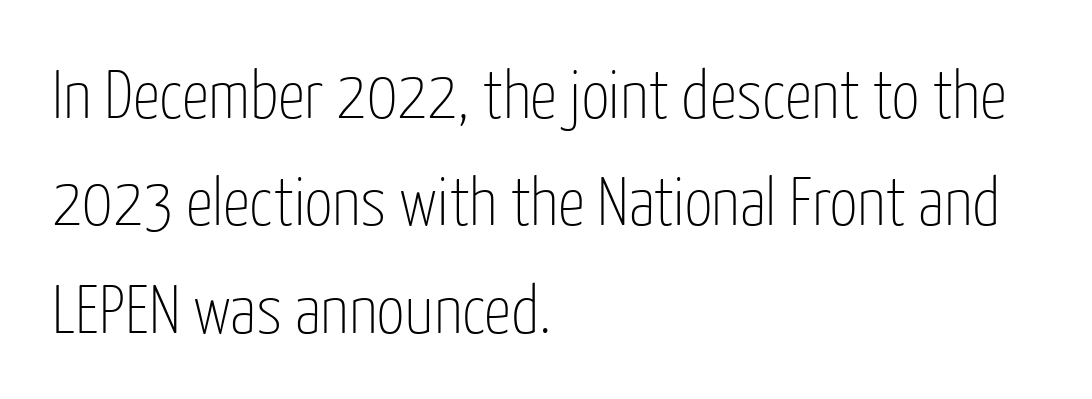
{"serif": "no", "italic": "no", "bold": "no", "weight": "thin", "width": "condensed", "stroke_contrast": "low", "x_height": "medium", "monospaced": "no", "underline": "no", "align": "left", "line_spacing": "normal", "line_spacing_ratio": 1.58, "letter_spacing": "normal", "letter_spacing_em": 0.0, "glyph_px": 68}
